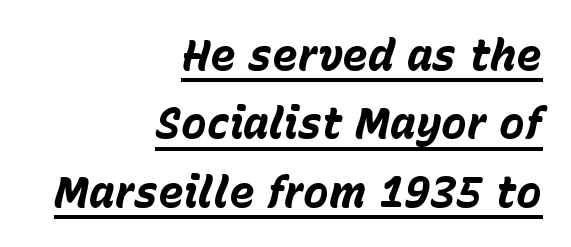
The image shows 43 px bold type, italic (leaning right); set right-aligned, normal line spacing (1.59x), normal letter spacing, underlined; low stroke contrast and a medium x-height.
